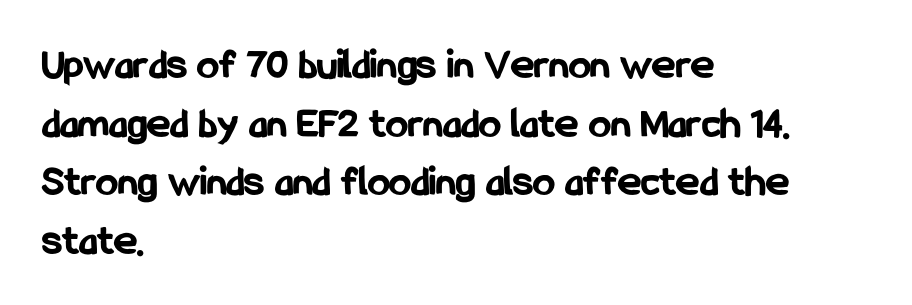
{"serif": "no", "italic": "no", "bold": "yes", "weight": "bold", "width": "condensed", "stroke_contrast": "low", "x_height": "medium", "monospaced": "no", "underline": "no", "align": "left", "line_spacing": "normal", "line_spacing_ratio": 1.33, "letter_spacing": "normal", "letter_spacing_em": 0.0, "glyph_px": 44}
